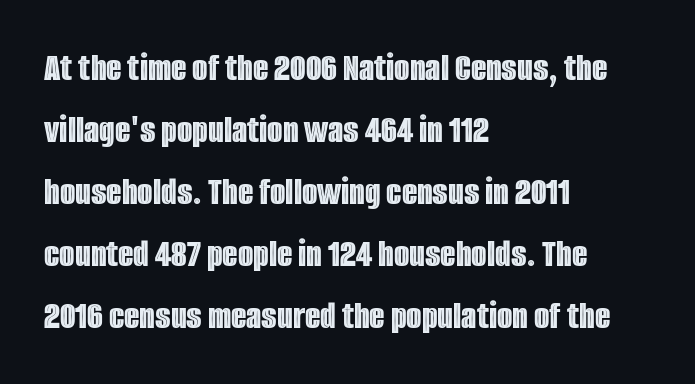
Q: Is the text italic (slanted)? A: No, it is upright.
Q: Is the text underlined? A: No.
Q: How is the paragraph aligned? A: Left-aligned.
Q: Is the spacing between letters normal or unusually wide? A: Normal.
Q: Is the spacing between lines tight, normal or loose? A: Normal.
Q: Width (condensed, normal, or wide)? A: Condensed.
Q: x-height? A: Large.
Q: Monospaced? A: No.
